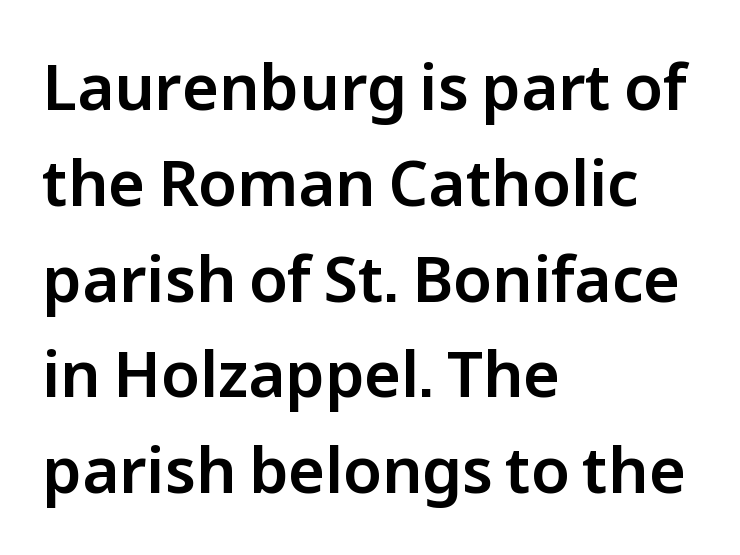
Q: Is the text italic (slanted)? A: No, it is upright.
Q: Is the typeface a serif or a sans-serif typeface? A: Sans-serif.
Q: Is the text underlined? A: No.
Q: How is the paragraph aligned? A: Left-aligned.
Q: Is the spacing between letters normal or unusually wide? A: Normal.
Q: Is the spacing between lines tight, normal or loose? A: Normal.
Q: Width (condensed, normal, or wide)? A: Normal.
Q: Stroke contrast? A: Low.
Q: x-height? A: Medium.
Q: Monospaced? A: No.
